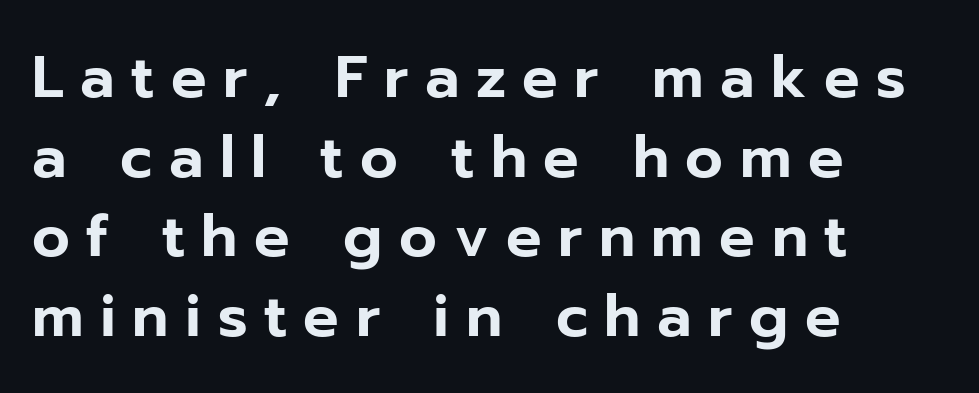
The image shows 59 px sans-serif type, upright; set left-aligned, normal line spacing (1.35x), unusually wide letter spacing (+0.28 em), not underlined; low stroke contrast and a medium x-height.
